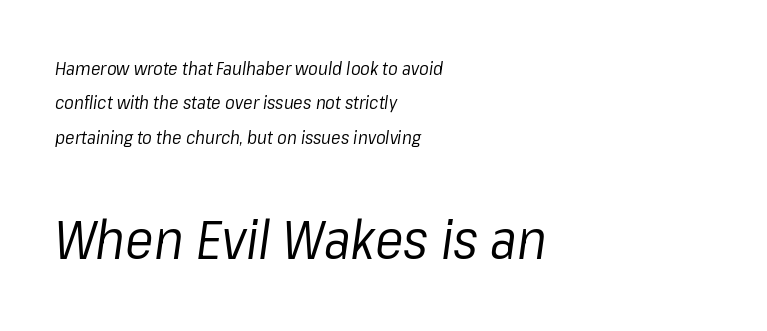
Letters rest on an invisible, unmarked baseline. The letterforms sit at book weight or below. Each word holds together tightly as a unit, with standard inter-letter gaps. Each letter keeps its own natural width here, so spacing adapts to shape. The whole block is typeset with a tilt. Visually, the bottom section dominates because its glyphs are scaled up.
